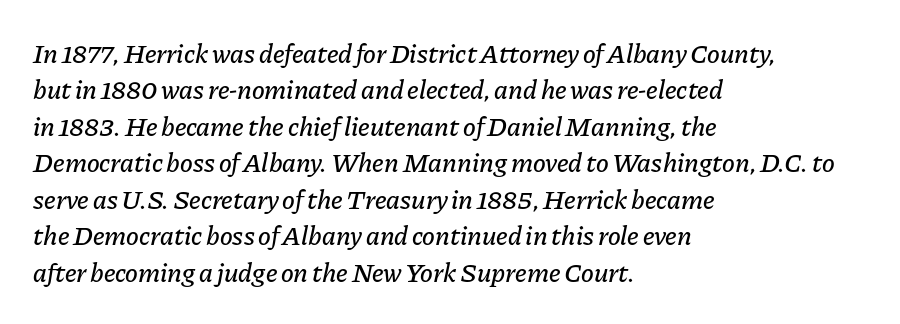
The passage shown has conventional tracking throughout. The space directly below the letters is spotless. Is there much room between lines? A standard amount, neither cramped nor airy. Emphasis-style slanted type is in use. A student would call this left alignment; a typographer would say flush left, rag right.
